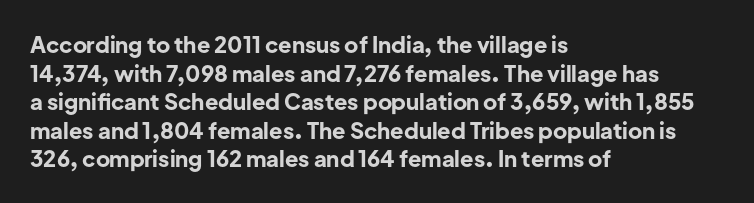
Q: Is the text bold? A: Yes.
Q: Is the text italic (slanted)? A: No, it is upright.
Q: Is the text underlined? A: No.
Q: How is the paragraph aligned? A: Left-aligned.
Q: Is the spacing between letters normal or unusually wide? A: Normal.
Q: Is the spacing between lines tight, normal or loose? A: Normal.
